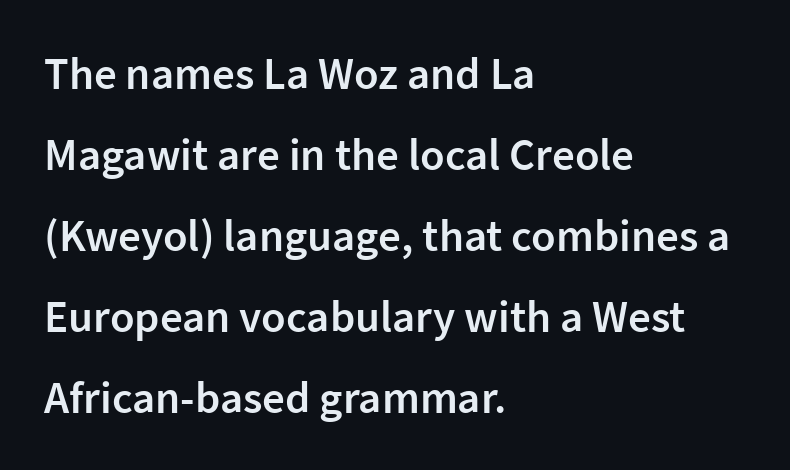
Compared with a centered layout, this one pins lines to the left instead. The rendering uses natural spacing where letterforms have individual widths. The passage shown is semibold, sitting just below true bold. Note: no serifs on the glyphs.
